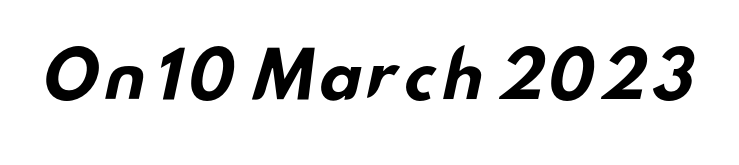
Is this a sans? Yes — the strokes have no serifs. Its strokes are broad and dark, the hallmark of bold type. The face used here is proportionally spaced, like ordinary book or web type. The passage shown is not underscored anywhere. Compared with typical body copy, the letter spacing here is the same.
